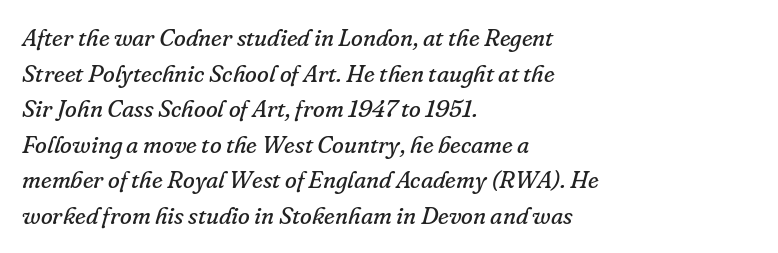
The text block is weighted toward the left margin, trailing off unevenly rightward. Clear beneath every line of the passage. Students, observe: this is what conventionally led text looks like. The typeface has the unassuming heft of standard copy or less. This rendering leaves character spacing at its baseline value. Tall strokes in this sample are angled rather than plumb.
